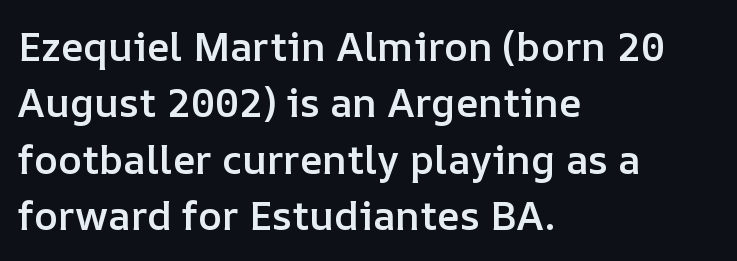
{"italic": "no", "bold": "semi", "weight": "semibold", "width": "normal", "stroke_contrast": "low", "x_height": "medium", "monospaced": "no", "underline": "no", "align": "left", "line_spacing": "normal", "line_spacing_ratio": 1.41, "letter_spacing": "normal", "letter_spacing_em": 0.0, "glyph_px": 40}
